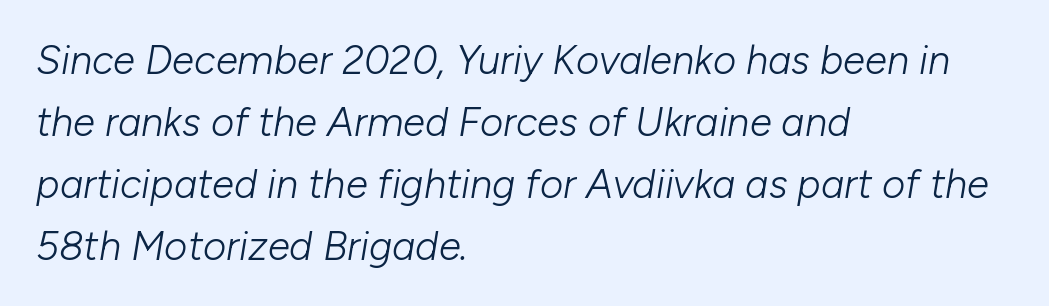
These glyphs show unthickened strokes, regular width or finer. Here the designer chose a conventional face with non-uniform glyph widths. The rows are spaced the way most documents space them. Caption: standard tracking, unaltered. The rag falls on the right side of this text block.
